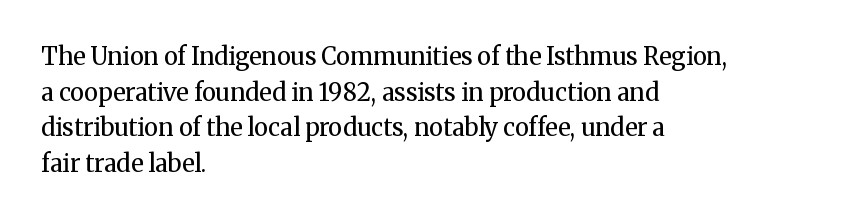
The image shows 24 px text type, upright; set left-aligned, normal line spacing (1.48x), normal letter spacing, not underlined.
